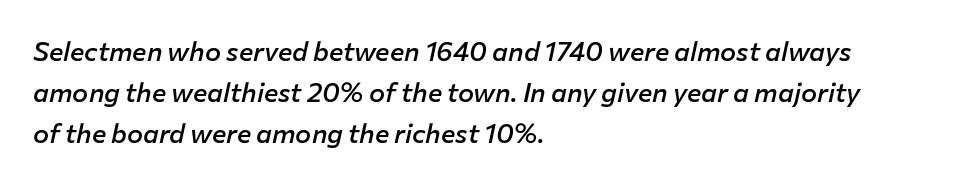
The image shows 27 px text type, italic (leaning right); set left-aligned, normal line spacing (1.52x), normal letter spacing, not underlined.
